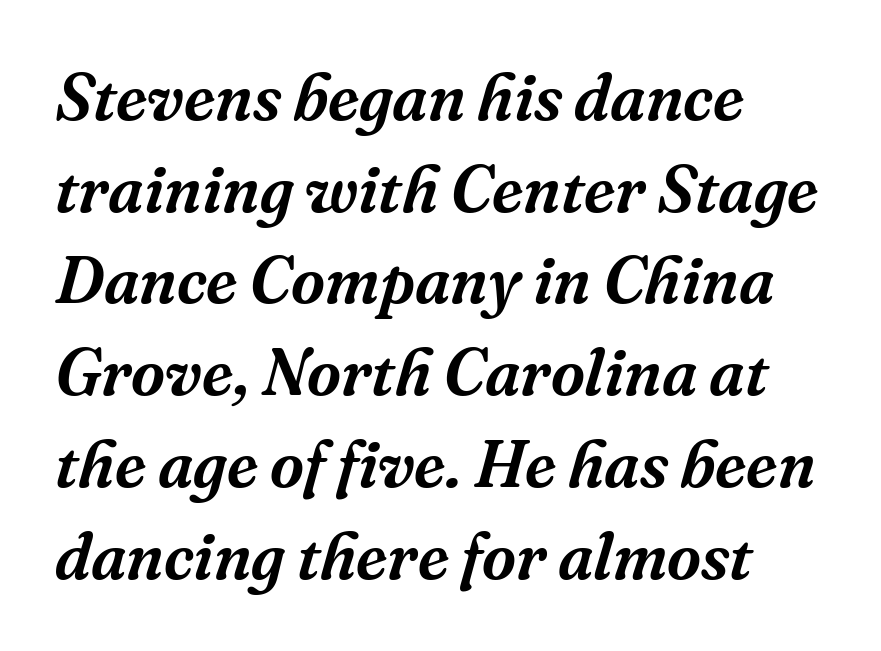
Compared with a centered layout, this one pins lines to the left instead. This sample uses plain, unmodified letter spacing. What kind of face is this? One with serifs. These lines are rendered in a variable-pitch font.
